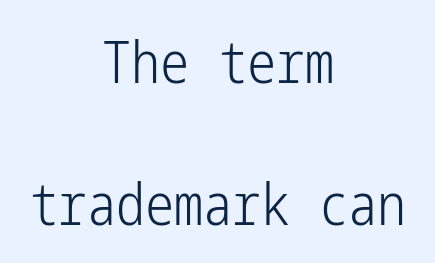
The image shows 58 px light, condensed sans-serif type, upright; set centered, loose line spacing (2.44x), normal letter spacing, not underlined; low stroke contrast and a medium x-height.
